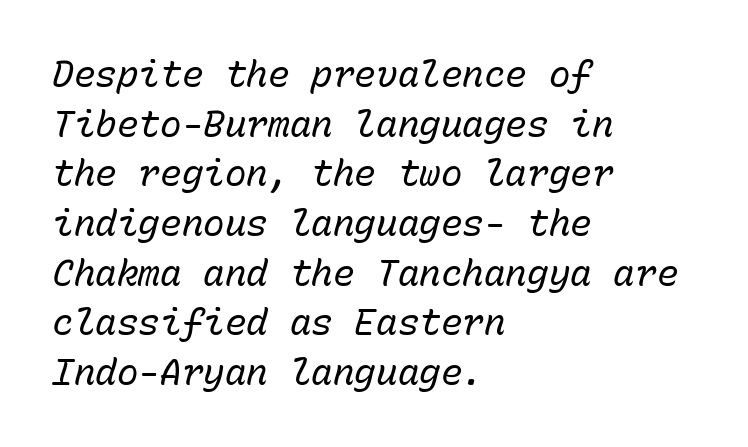
{"italic": "yes", "lean": "right", "slant_degrees": 15, "bold": "no", "weight": "regular", "width": "normal", "stroke_contrast": "low", "x_height": "medium", "monospaced": "yes", "underline": "no", "align": "left", "line_spacing": "normal", "line_spacing_ratio": 1.38, "letter_spacing": "normal", "letter_spacing_em": 0.0, "glyph_px": 36}
